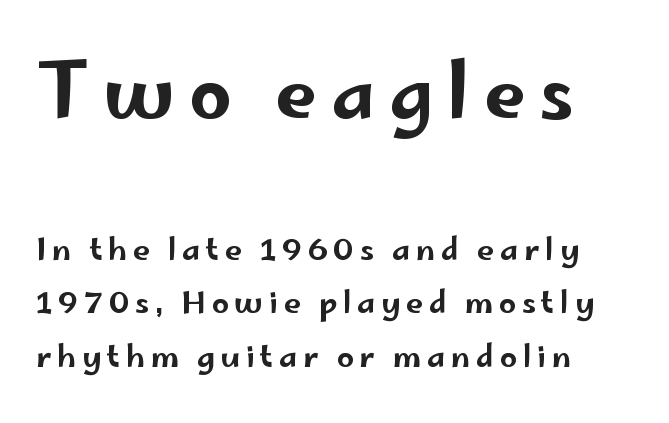
Each letter's strokes conclude bluntly, with no projecting serifs. A classic flush-left, rag-right setting is used for this passage. The more generous point size was reserved for the upper chunk. Varying glyph widths throughout — classic text-font behaviour. The string is rendered with underlining switched off.
